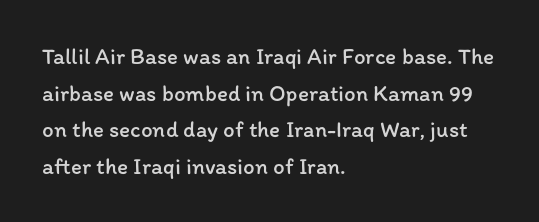
Q: Is the text bold? A: No.
Q: Is the text italic (slanted)? A: No, it is upright.
Q: Is the text underlined? A: No.
Q: How is the paragraph aligned? A: Left-aligned.
Q: Is the spacing between letters normal or unusually wide? A: Normal.
Q: Is the spacing between lines tight, normal or loose? A: Normal.
